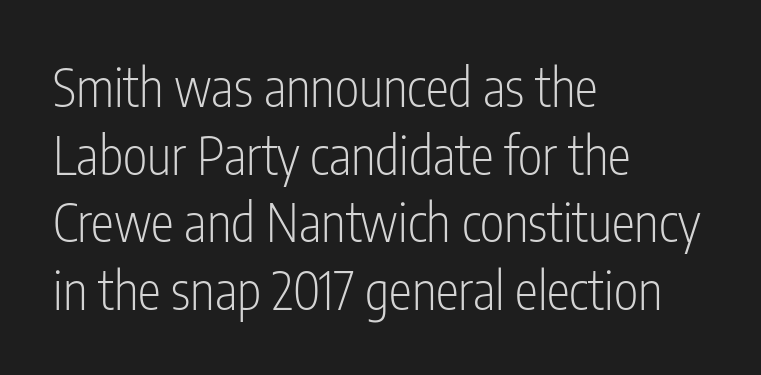
The image shows 52 px light, condensed sans-serif type, upright; set left-aligned, normal line spacing (1.3x), normal letter spacing, not underlined; low stroke contrast and a medium x-height.
